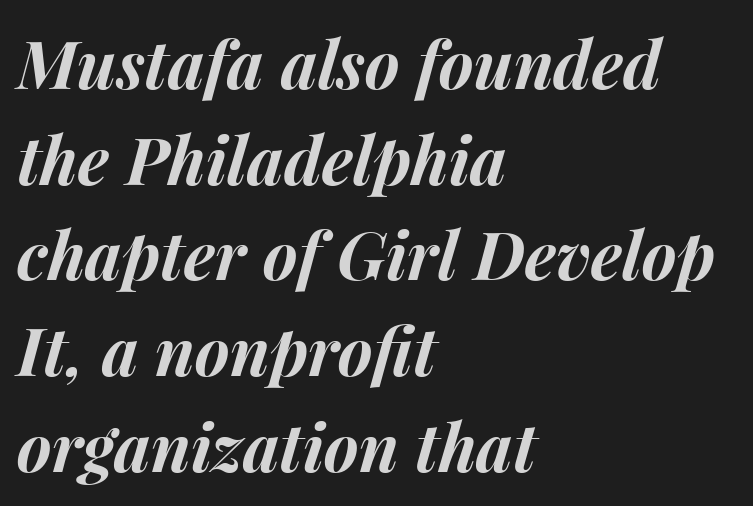
The passage shown has conventional tracking throughout. A normal amount of white space separates one row of letters from the next. Nobody drew a line under any word here. How heavy is the stroke? Heavy — this is a bold.
